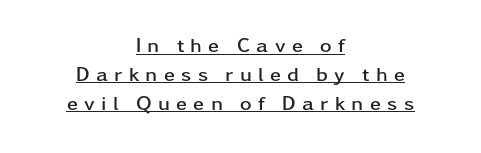
The image shows 20 px bold type, upright; set centered, normal line spacing (1.44x), unusually wide letter spacing (+0.31 em), underlined.
